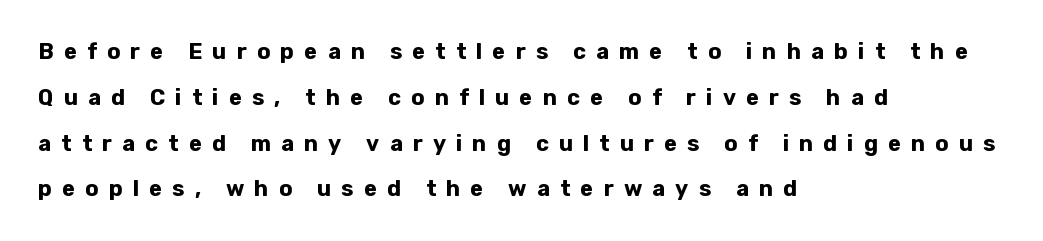
{"italic": "no", "bold": "yes", "underline": "no", "align": "left", "line_spacing": "loose", "line_spacing_ratio": 2.08, "letter_spacing": "wide", "letter_spacing_em": 0.46, "glyph_px": 22}
